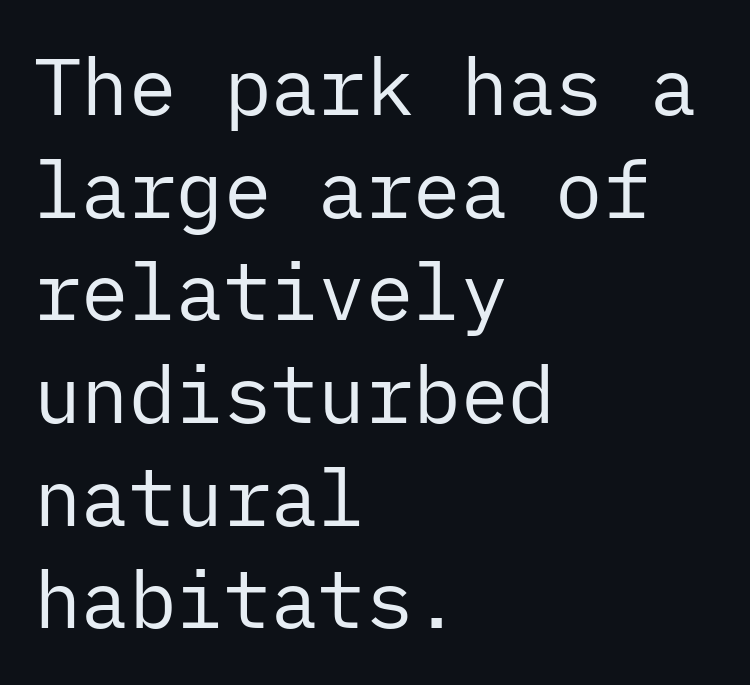
Stems and bowls with no extra thickness — not bold. A typesetter would label this face a sans. The specimen omits any rule beneath the text block's lines. Nope, not italic — everything's standing straight. Spacing between characters is what you'd get straight out of the box.
